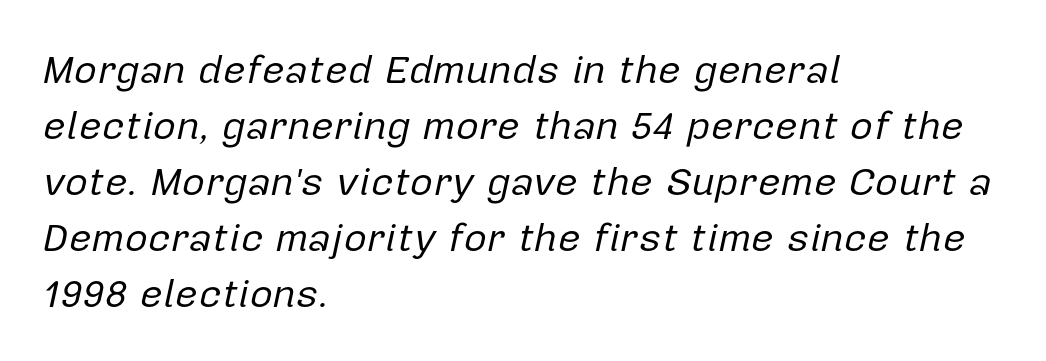
{"italic": "yes", "lean": "right", "slant_degrees": 12, "bold": "no", "weight": "regular", "width": "normal", "stroke_contrast": "low", "x_height": "medium", "monospaced": "no", "underline": "no", "align": "left", "line_spacing": "normal", "line_spacing_ratio": 1.4, "letter_spacing": "normal", "letter_spacing_em": 0.0, "glyph_px": 40}
